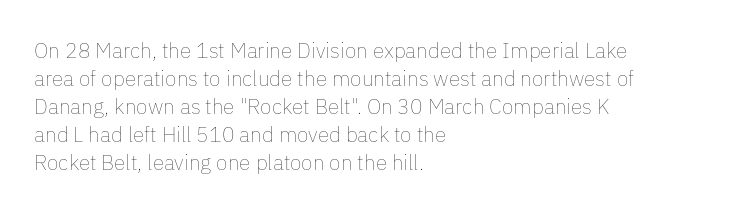
{"italic": "no", "bold": "no", "underline": "no", "align": "left", "line_spacing": "normal", "line_spacing_ratio": 1.33, "letter_spacing": "normal", "letter_spacing_em": 0.0, "glyph_px": 21}
